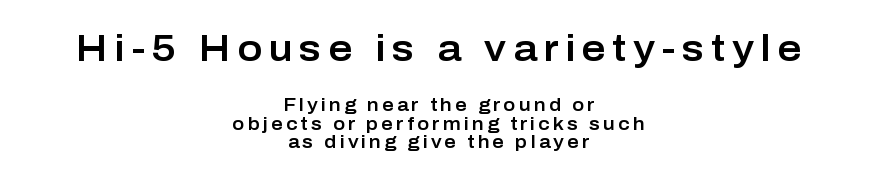
The emphasis by scale lands on block number one, above. Think of a printed novel: that variable character pitch is what you see here. Students, observe: this is what under-led, compact text looks like. Caption: multi-line text, centered on the measure. Quick note: underline off.
